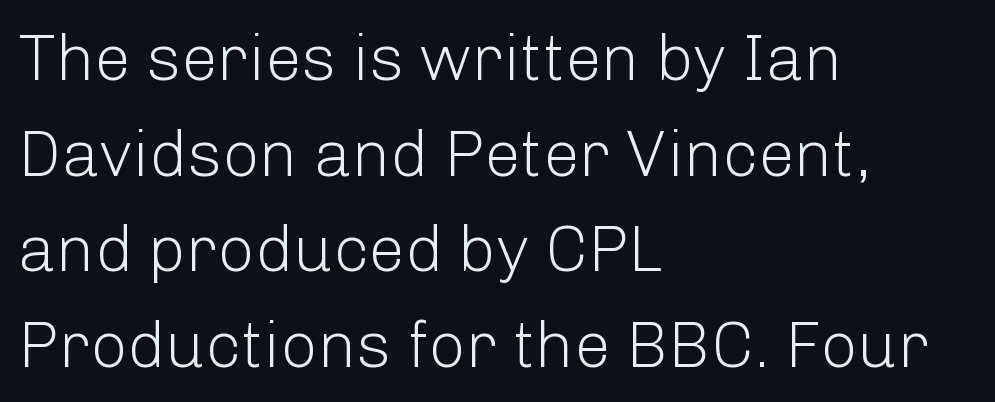
Q: Is the text bold? A: No.
Q: Is the text italic (slanted)? A: No, it is upright.
Q: Is the typeface a serif or a sans-serif typeface? A: Sans-serif.
Q: Is the text underlined? A: No.
Q: How is the paragraph aligned? A: Left-aligned.
Q: Is the spacing between letters normal or unusually wide? A: Normal.
Q: Is the spacing between lines tight, normal or loose? A: Normal.
Q: Width (condensed, normal, or wide)? A: Normal.
Q: Stroke contrast? A: Low.
Q: x-height? A: Medium.
Q: Monospaced? A: No.
